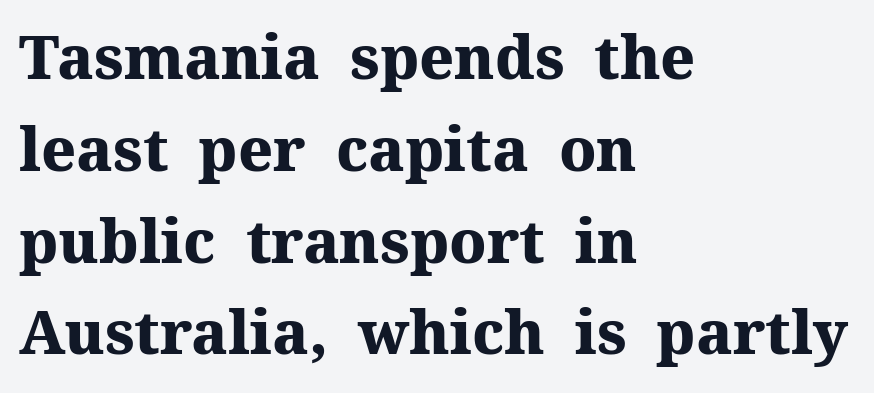
The image shows 60 px heavy serif type, upright; set left-aligned, normal line spacing (1.53x), normal letter spacing, not underlined; medium stroke contrast and a medium x-height.
